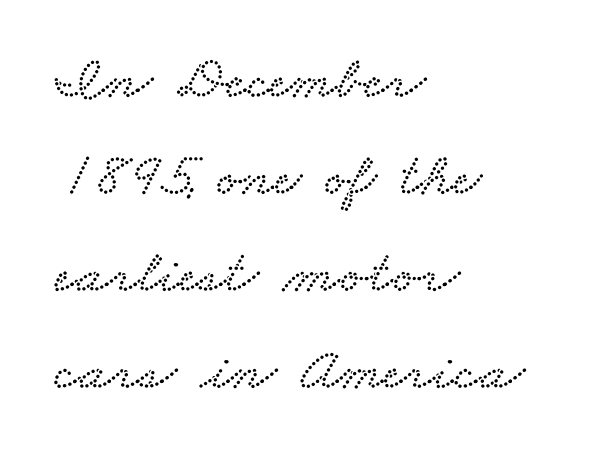
The image shows 61 px wide serif type; set left-aligned, normal line spacing (1.59x), normal letter spacing, not underlined; low stroke contrast and a small x-height.
